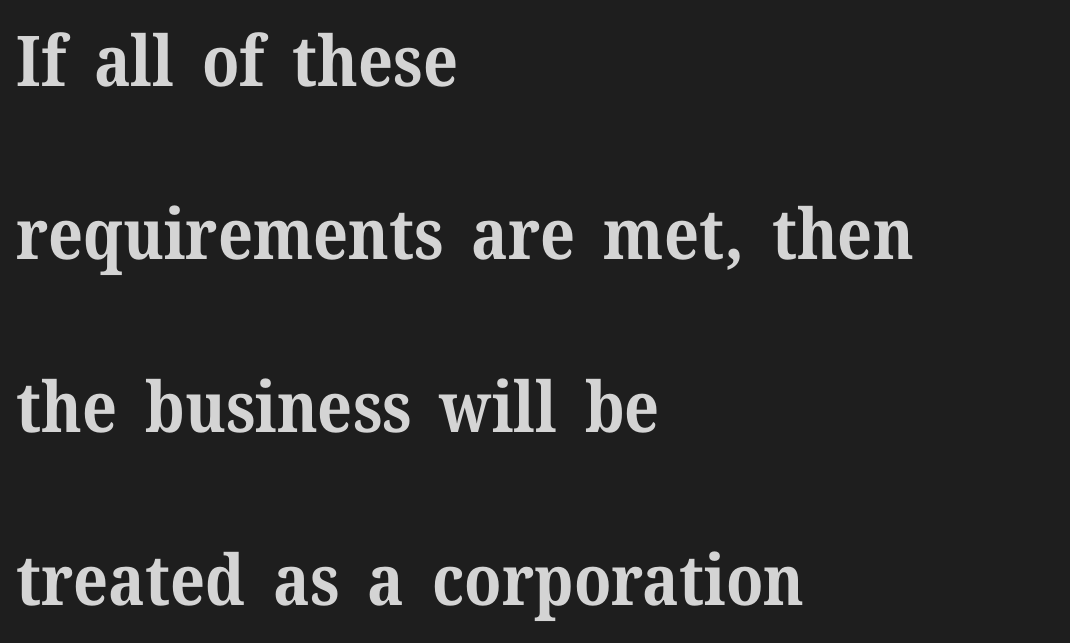
Q: Is the text bold? A: Yes.
Q: Is the text italic (slanted)? A: No, it is upright.
Q: Is the typeface a serif or a sans-serif typeface? A: Serif.
Q: Is the text underlined? A: No.
Q: How is the paragraph aligned? A: Left-aligned.
Q: Is the spacing between letters normal or unusually wide? A: Normal.
Q: Is the spacing between lines tight, normal or loose? A: Loose.
Q: Width (condensed, normal, or wide)? A: Normal.
Q: Stroke contrast? A: Medium.
Q: x-height? A: Medium.
Q: Monospaced? A: No.
